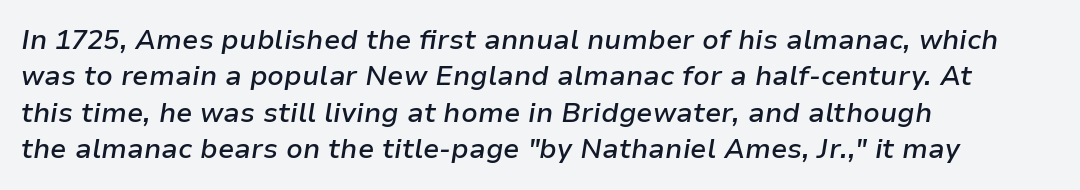
Q: Is the text bold? A: Semi-bold.
Q: Is the text italic (slanted)? A: Yes, it leans right by about 9 degrees.
Q: Is the text underlined? A: No.
Q: How is the paragraph aligned? A: Left-aligned.
Q: Is the spacing between letters normal or unusually wide? A: Normal.
Q: Is the spacing between lines tight, normal or loose? A: Normal.
